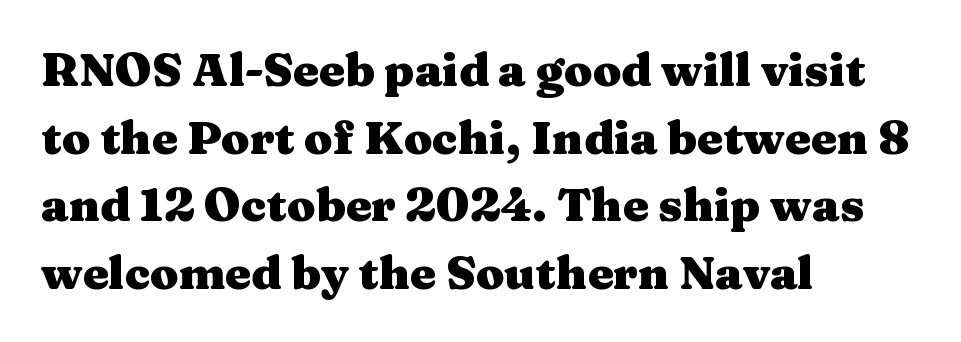
I'd call this a serif setting — the letters wear small feet. Default kerning and tracking; the words read as compact shapes. Evenly set lines give the paragraph a standard silhouette. These words are printed bold, with thick strokes throughout.
